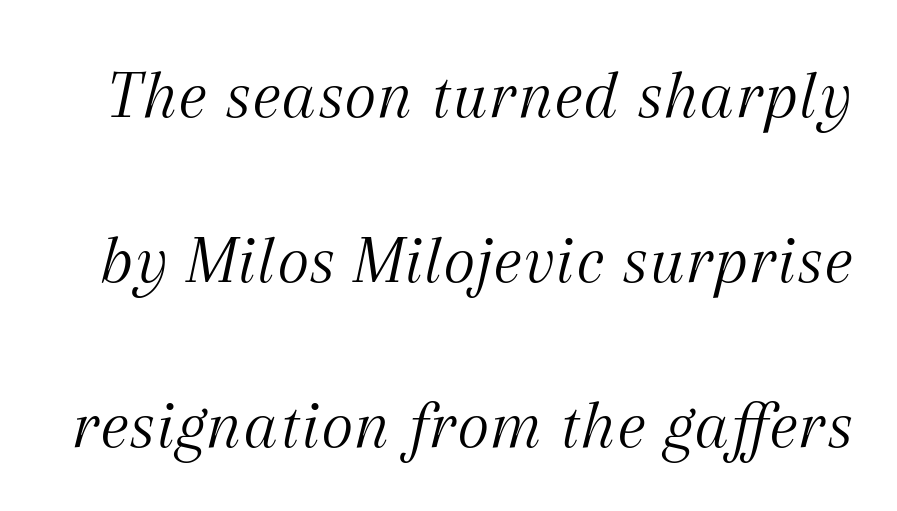
This reads as an unemphasized weight, regular at the heaviest. The passage shown has conventional tracking throughout. Spacing verdict: proportional, widths tailored to each character. The font family rendered here belongs to the serif group. Just letters on the line, the space beneath them empty. An italicized treatment has been applied to the whole sample.
